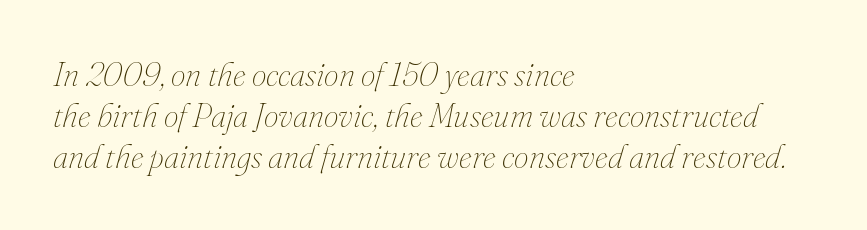
Compared with a typical body face, this is equally light or lighter still. Lines of text with bare space underneath. Leftover space on each line is placed entirely after the last word. Looks like regular typesetting: each glyph gets only the width it needs.
